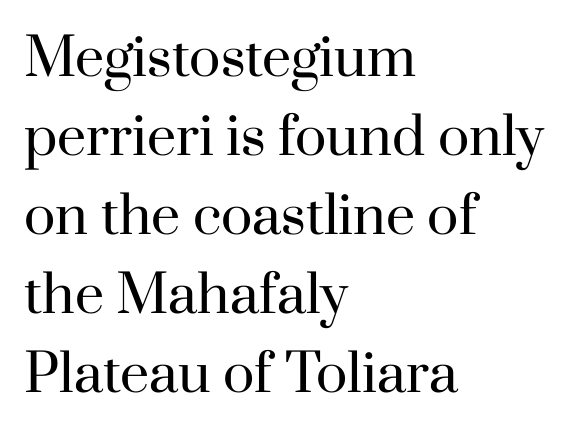
Q: Is the text bold? A: No.
Q: Is the text italic (slanted)? A: No, it is upright.
Q: Is the typeface a serif or a sans-serif typeface? A: Serif.
Q: Is the text underlined? A: No.
Q: How is the paragraph aligned? A: Left-aligned.
Q: Is the spacing between letters normal or unusually wide? A: Normal.
Q: Is the spacing between lines tight, normal or loose? A: Normal.
Q: Width (condensed, normal, or wide)? A: Normal.
Q: Stroke contrast? A: High.
Q: x-height? A: Small.
Q: Monospaced? A: No.
